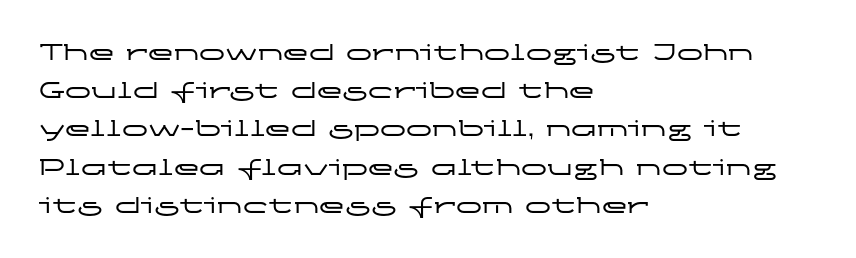
{"italic": "no", "underline": "no", "align": "left", "line_spacing": "normal", "line_spacing_ratio": 1.47, "letter_spacing": "normal", "letter_spacing_em": 0.0, "glyph_px": 26}
